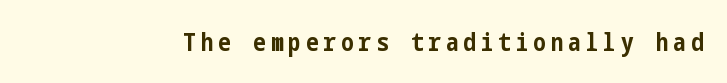
Caption: expanded tracking, letters set apart. I'd describe the lettering as bold — thick and assertive. A clean baseline with only descenders dipping below it. The type sits square on the baseline with zero lean.
